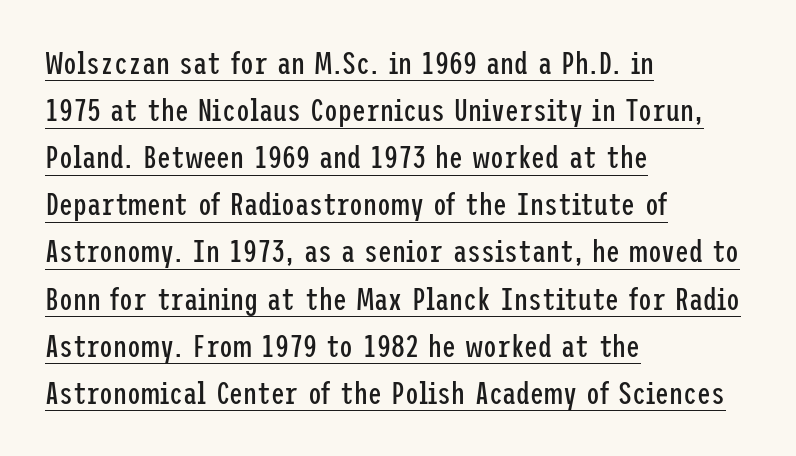
Q: Is the text bold? A: No.
Q: Is the text italic (slanted)? A: No, it is upright.
Q: Is the typeface a serif or a sans-serif typeface? A: Sans-serif.
Q: Is the text underlined? A: Yes.
Q: How is the paragraph aligned? A: Left-aligned.
Q: Is the spacing between letters normal or unusually wide? A: Normal.
Q: Is the spacing between lines tight, normal or loose? A: Normal.
Q: Width (condensed, normal, or wide)? A: Condensed.
Q: Stroke contrast? A: Low.
Q: x-height? A: Medium.
